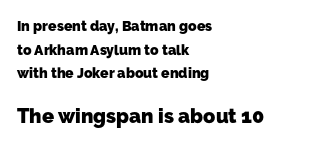
Q: Is the text bold? A: Yes.
Q: Is the text underlined? A: No.
Q: How is the paragraph aligned? A: Left-aligned.
Q: Is the spacing between letters normal or unusually wide? A: Normal.
Q: Is the spacing between lines tight, normal or loose? A: Normal.
Q: Which block of text is set in a larger size, the first (top) or the second (bottom)? A: The second (bottom) one.
